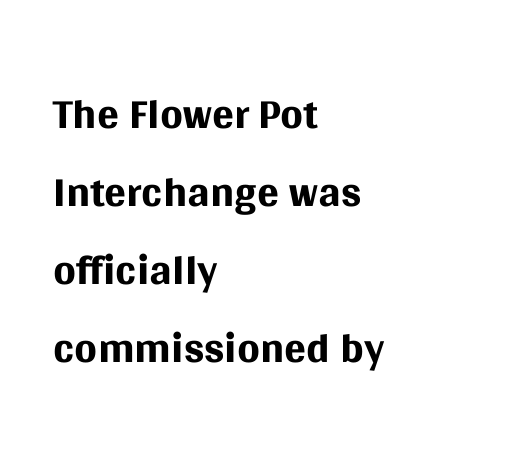
Weight: regular or lighter. Compared with a centered layout, this one pins lines to the left instead. Italic: no, the glyphs are upright roman. Underlining? Definitely not there.
